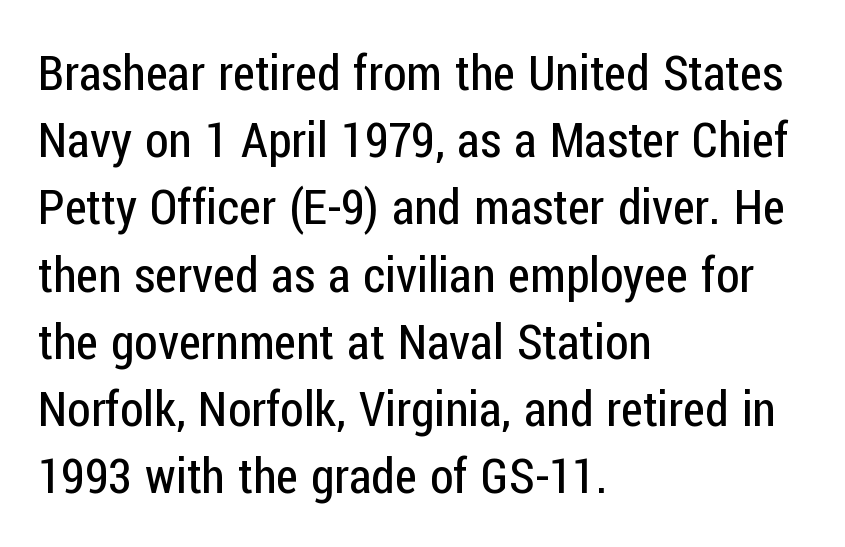
{"serif": "no", "italic": "no", "bold": "no", "weight": "regular", "width": "condensed", "stroke_contrast": "low", "x_height": "medium", "monospaced": "no", "underline": "no", "align": "left", "line_spacing": "normal", "line_spacing_ratio": 1.4, "letter_spacing": "normal", "letter_spacing_em": 0.0, "glyph_px": 48}
